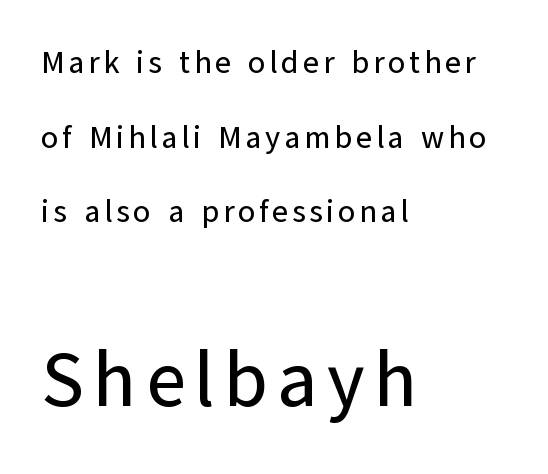
The image shows 77 px sans-serif type, upright; set left-aligned, loose line spacing (2.41x), not underlined; the second (bottom) block is 2.48x larger; low stroke contrast and a medium x-height.
